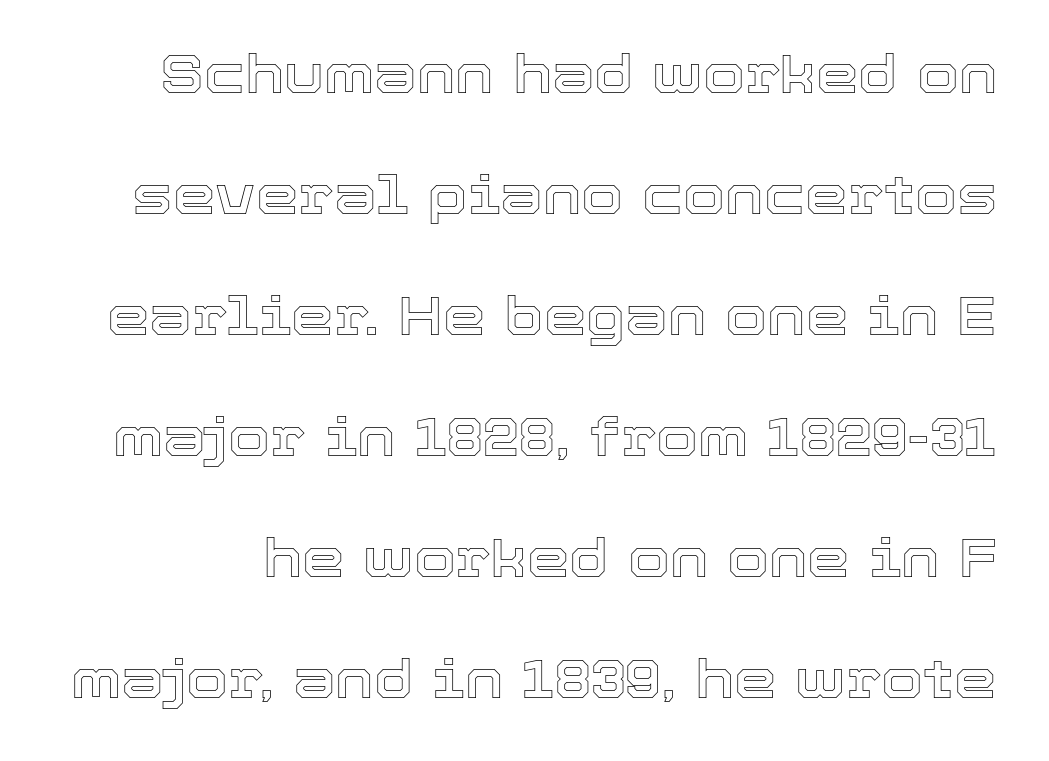
Q: Is the text italic (slanted)? A: No, it is upright.
Q: Is the text underlined? A: No.
Q: Is the spacing between letters normal or unusually wide? A: Normal.
Q: Is the spacing between lines tight, normal or loose? A: Loose.
Q: Width (condensed, normal, or wide)? A: Normal.
Q: x-height? A: Medium.
Q: Monospaced? A: No.
